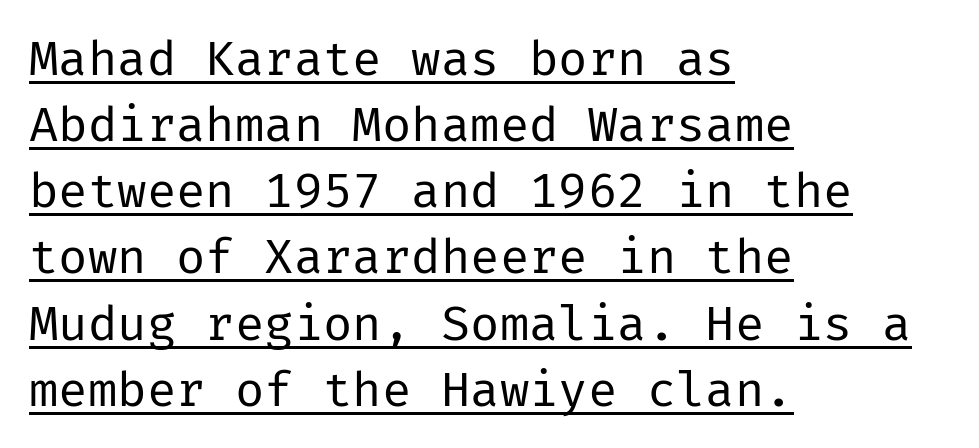
Descenders here cross a horizontal rule under the line. Heaviness? Minimal to ordinary, like unemphasized prose. This block has exactly the height ordinary leading produces. The font's upright variant was chosen for this text. These lines stack with their left ends in a neat column.
